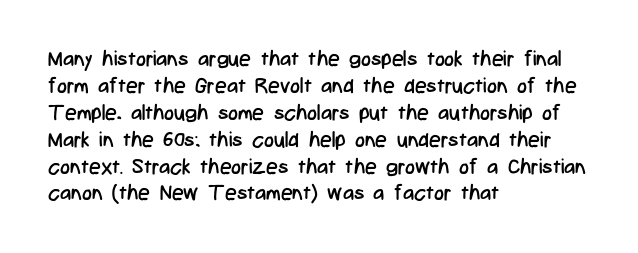
The image shows 21 px text type, upright; set left-aligned, normal line spacing (1.28x), normal letter spacing, not underlined.
